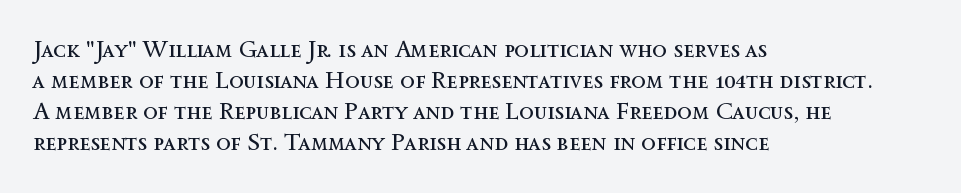
These lines keep a tight, regular rhythm from letter to letter. Notice how descenders clear the ascenders below comfortably — that's standard leading. These lines were composed using upright roman letters. One-word summary of the alignment: left. Nobody drew a line under any word here. The typesetting does not lean heavy: it is not bold.
